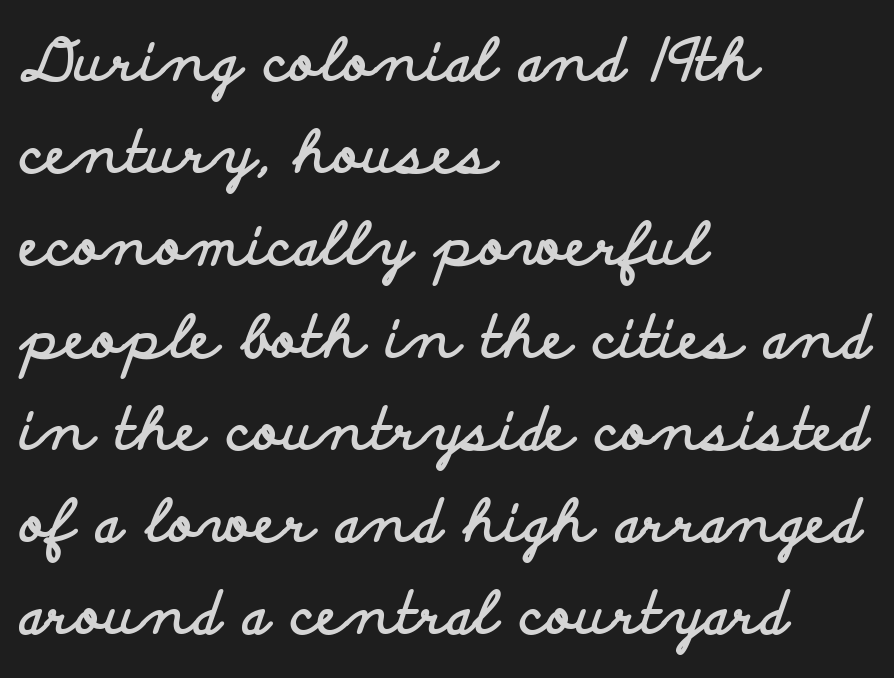
The image shows 58 px bold, wide sans-serif type; set left-aligned, normal line spacing (1.59x), normal letter spacing, not underlined; low stroke contrast and a small x-height.
